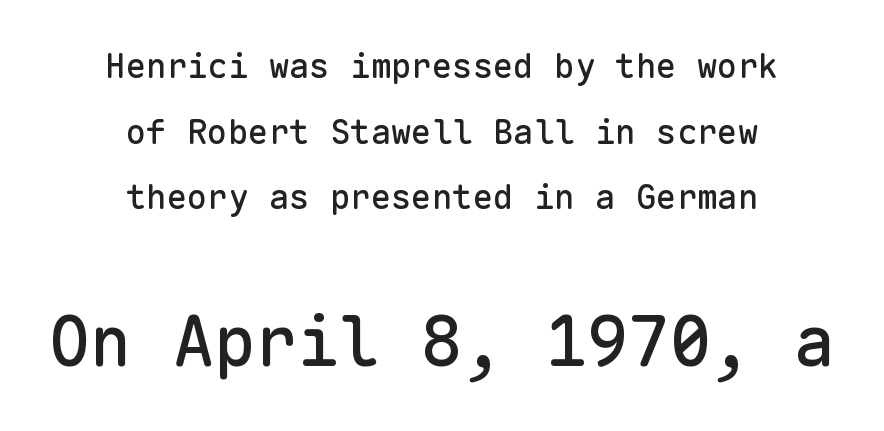
The image shows 69 px sans-serif type, upright, monospaced; set centered, loose line spacing (1.93x), normal letter spacing, not underlined; the second (bottom) block is 2.03x larger; low stroke contrast and a medium x-height.
